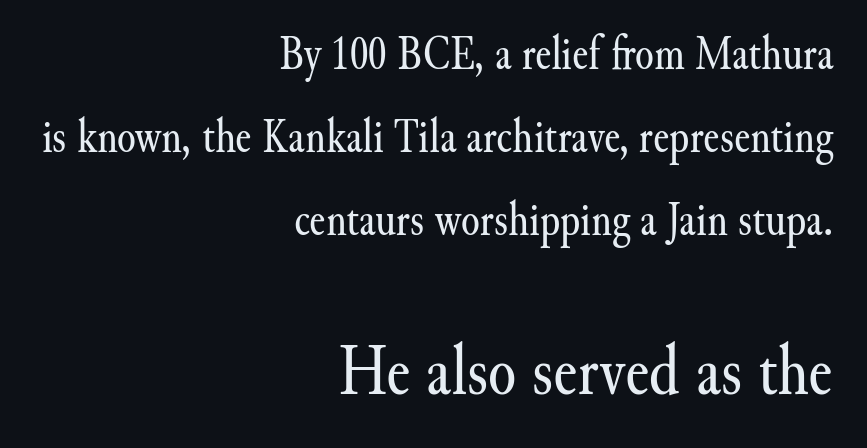
The image shows 72 px regular-weight serif type, upright; set right-aligned, line spacing 1.73x, normal letter spacing, not underlined; the second (bottom) block is 1.5x larger; medium stroke contrast and a small x-height.
